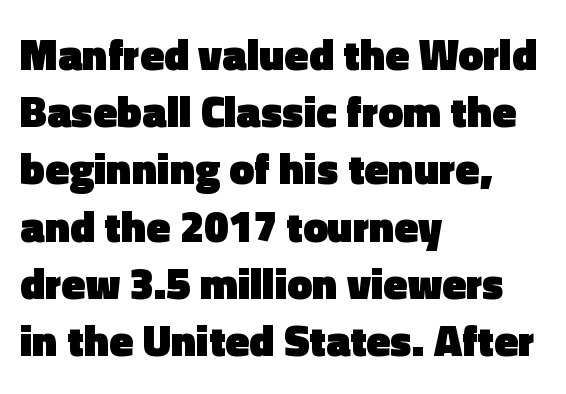
Q: Is the text bold? A: Yes.
Q: Is the text italic (slanted)? A: No, it is upright.
Q: Is the typeface a serif or a sans-serif typeface? A: Sans-serif.
Q: Is the text underlined? A: No.
Q: How is the paragraph aligned? A: Left-aligned.
Q: Is the spacing between letters normal or unusually wide? A: Normal.
Q: Is the spacing between lines tight, normal or loose? A: Normal.
Q: Width (condensed, normal, or wide)? A: Normal.
Q: x-height? A: Medium.
Q: Monospaced? A: No.
